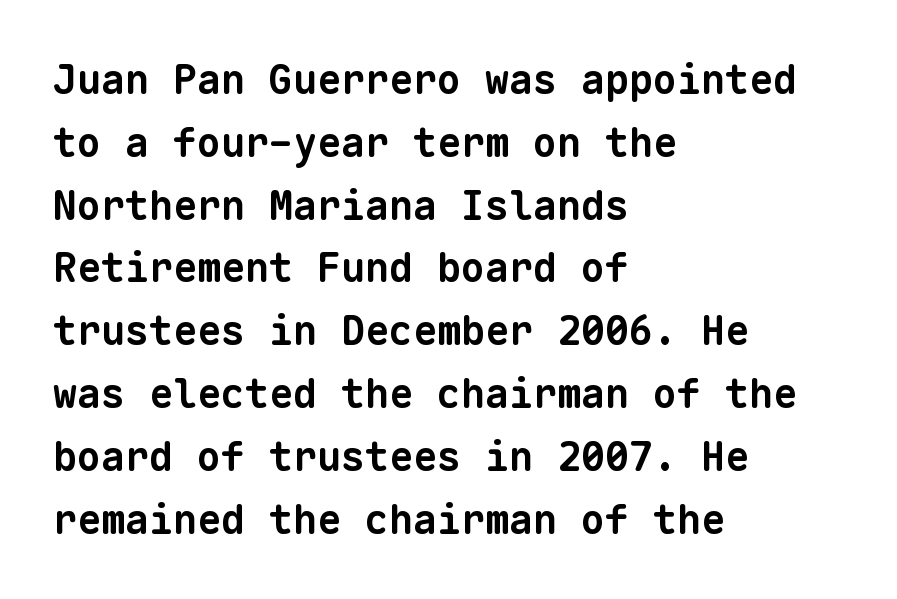
The passage shown is typeset with a sans-serif family. A student would call this left alignment; a typographer would say flush left, rag right. No extra tracking has been applied to these lines. Each row of text sits above clean, open space.
